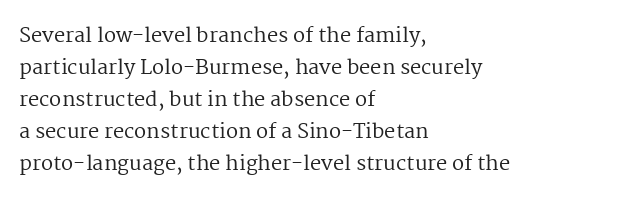
The image shows 20 px text type, upright; set left-aligned, normal line spacing (1.6x), normal letter spacing, not underlined.
